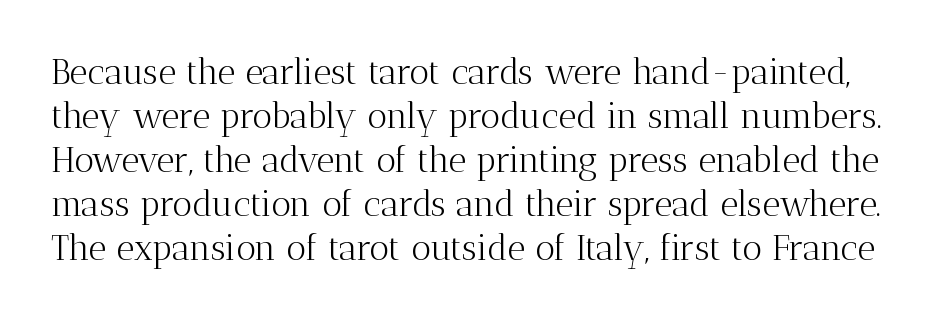
The image shows 35 px light serif type, upright; set normal line spacing (1.26x), normal letter spacing, not underlined; medium stroke contrast and a medium x-height.
